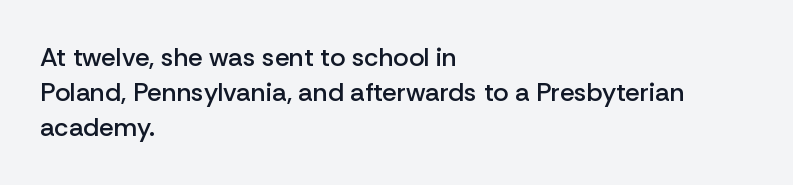
Q: Is the text bold? A: Semi-bold.
Q: Is the text italic (slanted)? A: No, it is upright.
Q: Is the text underlined? A: No.
Q: How is the paragraph aligned? A: Left-aligned.
Q: Is the spacing between letters normal or unusually wide? A: Normal.
Q: Is the spacing between lines tight, normal or loose? A: Normal.
